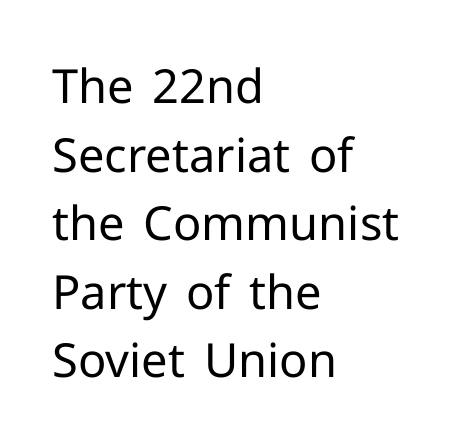
Q: Is the text bold? A: No.
Q: Is the text italic (slanted)? A: No, it is upright.
Q: Is the typeface a serif or a sans-serif typeface? A: Sans-serif.
Q: Is the text underlined? A: No.
Q: How is the paragraph aligned? A: Left-aligned.
Q: Is the spacing between letters normal or unusually wide? A: Normal.
Q: Is the spacing between lines tight, normal or loose? A: Normal.
Q: Width (condensed, normal, or wide)? A: Normal.
Q: Stroke contrast? A: Low.
Q: x-height? A: Medium.
Q: Monospaced? A: No.
